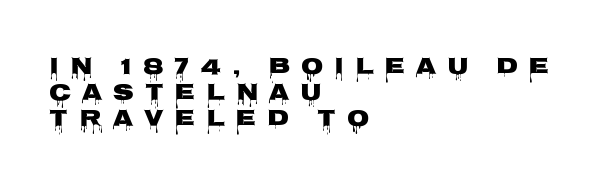
The image shows 23 px bold type, upright; set left-aligned, tight line spacing (1.14x), unusually wide letter spacing (+0.48 em), not underlined.
